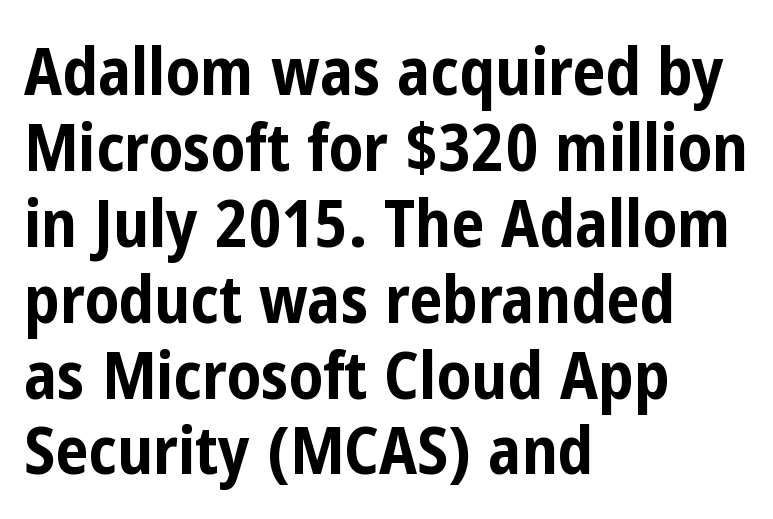
{"serif": "no", "italic": "no", "bold": "yes", "weight": "bold", "width": "condensed", "stroke_contrast": "low", "x_height": "medium", "monospaced": "no", "underline": "no", "align": "left", "line_spacing": "tight", "line_spacing_ratio": 1.15, "letter_spacing": "normal", "letter_spacing_em": 0.0, "glyph_px": 66}
